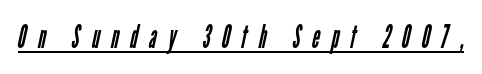
{"serif": "no", "bold": "no", "weight": "regular", "width": "condensed", "stroke_contrast": "low", "x_height": "medium", "monospaced": "no", "underline": "yes", "letter_spacing": "wide", "letter_spacing_em": 0.35, "glyph_px": 33}
